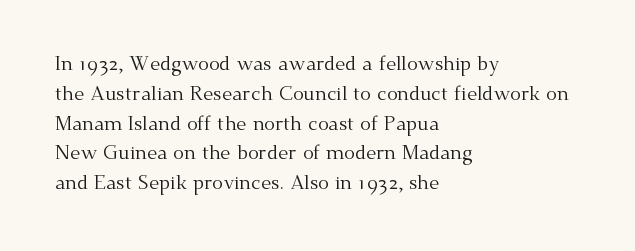
Rule under the text: the space is simply empty. Upright lettering throughout. This rendering leaves character spacing at its baseline value. If you drew a ruler down the left edge, every line would touch it. Is there much room between lines? A standard amount, neither cramped nor airy. This reads as an unemphasized weight, regular at the heaviest.
